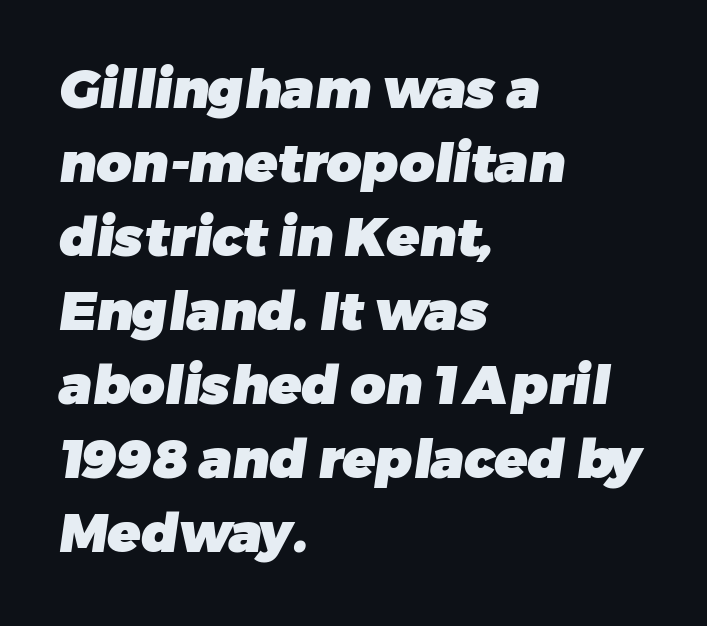
{"serif": "no", "bold": "yes", "weight": "heavy", "width": "normal", "stroke_contrast": "low", "x_height": "medium", "monospaced": "no", "underline": "no", "align": "left", "line_spacing": "normal", "line_spacing_ratio": 1.37, "letter_spacing": "normal", "letter_spacing_em": 0.0, "glyph_px": 54}
